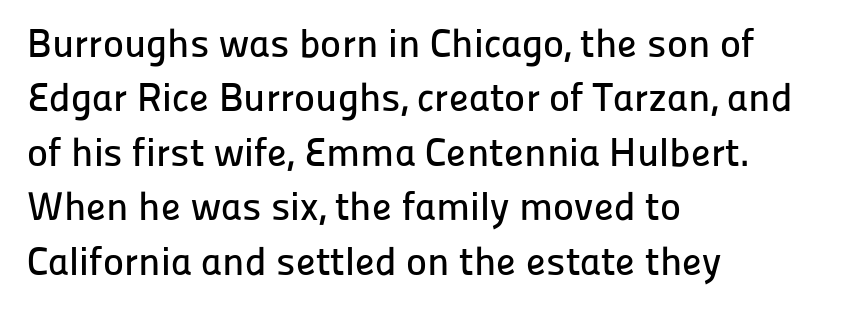
{"serif": "no", "italic": "no", "width": "normal", "stroke_contrast": "low", "x_height": "medium", "monospaced": "no", "underline": "no", "align": "left", "line_spacing": "normal", "line_spacing_ratio": 1.36, "letter_spacing": "normal", "letter_spacing_em": 0.0, "glyph_px": 40}
